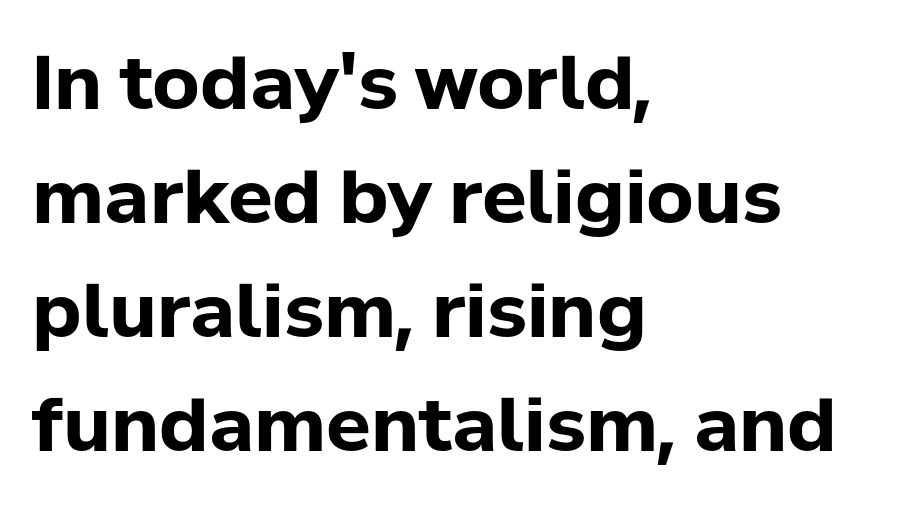
Pretty heavy lettering here — definitely bold. Caption: multi-line text, flush left, ragged right. These lines are rendered in a variable-pitch font. The rendering uses a moderate line-height, typical for paragraphs. A roman cut, with each character standing at attention.
